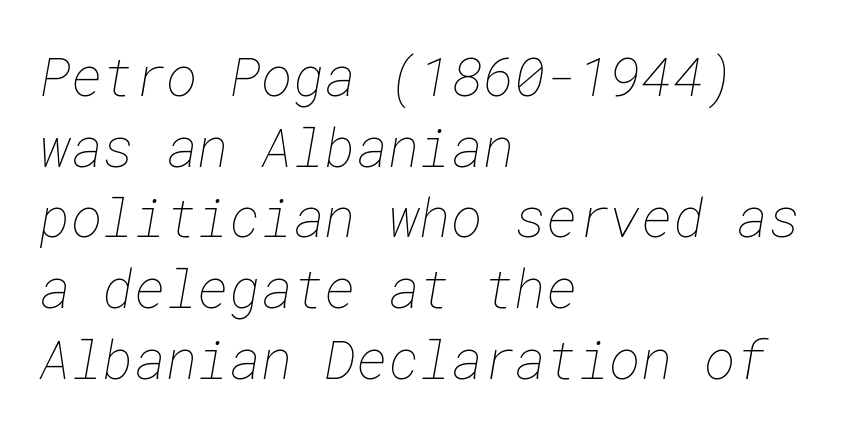
{"bold": "no", "weight": "thin", "width": "normal", "stroke_contrast": "low", "x_height": "medium", "underline": "no", "align": "left", "line_spacing": "normal", "line_spacing_ratio": 1.31, "letter_spacing": "normal", "letter_spacing_em": 0.0, "glyph_px": 54}
